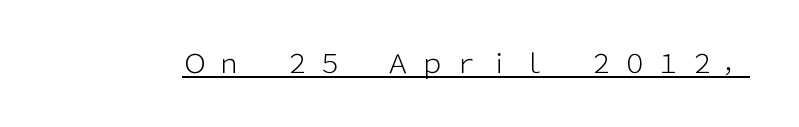
The image shows 26 px text type, upright; set unusually wide letter spacing (+0.3 em), underlined.
